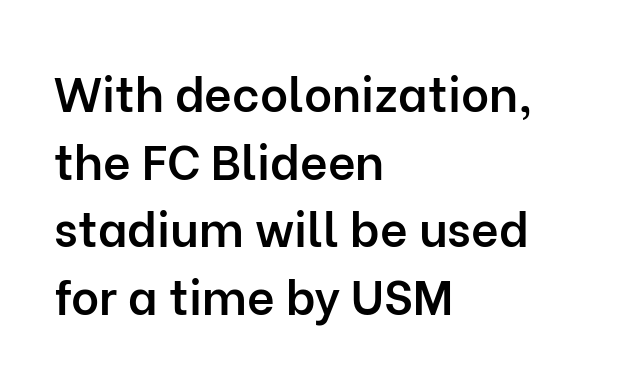
{"serif": "no", "italic": "no", "bold": "semi", "weight": "semibold", "width": "normal", "stroke_contrast": "low", "x_height": "medium", "monospaced": "no", "underline": "no", "align": "left", "line_spacing": "normal", "line_spacing_ratio": 1.41, "letter_spacing": "normal", "letter_spacing_em": 0.0, "glyph_px": 48}
